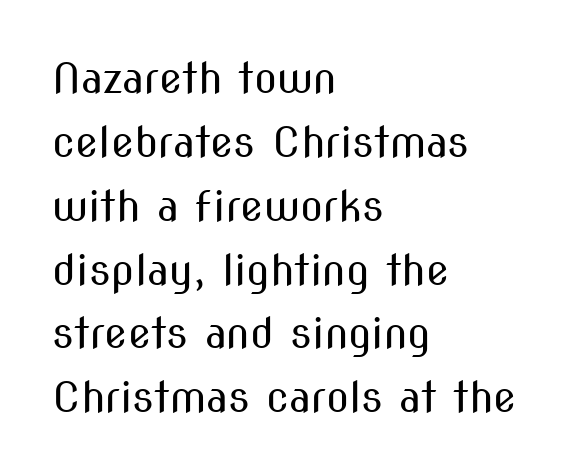
The image shows 42 px regular-weight, condensed sans-serif type, upright; set left-aligned, normal line spacing (1.52x), normal letter spacing, not underlined; medium stroke contrast and a medium x-height.
